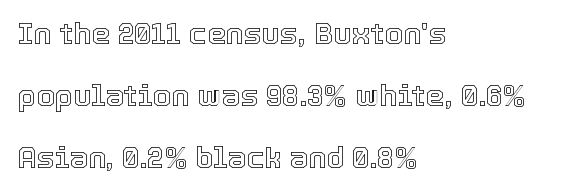
When letters stand straight like this, we call the style roman or upright. If you drew a ruler down the left edge, every line would touch it. There is no visible air inserted between adjacent glyphs. A typesetter would call this proportional, since set widths differ per character.
